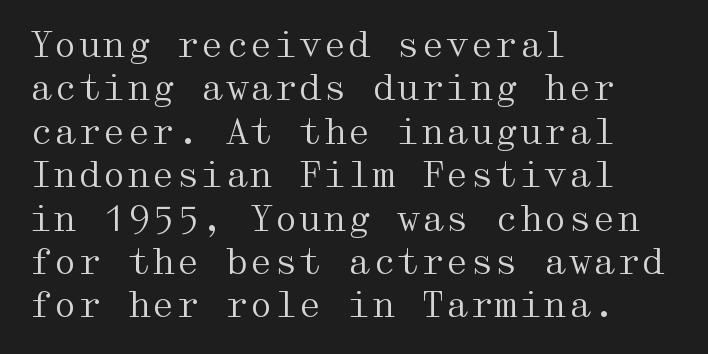
Q: Is the text bold? A: No.
Q: Is the text italic (slanted)? A: No, it is upright.
Q: Is the typeface a serif or a sans-serif typeface? A: Serif.
Q: Is the text underlined? A: No.
Q: How is the paragraph aligned? A: Left-aligned.
Q: Is the spacing between letters normal or unusually wide? A: Normal.
Q: Width (condensed, normal, or wide)? A: Wide.
Q: Stroke contrast? A: Medium.
Q: x-height? A: Medium.
